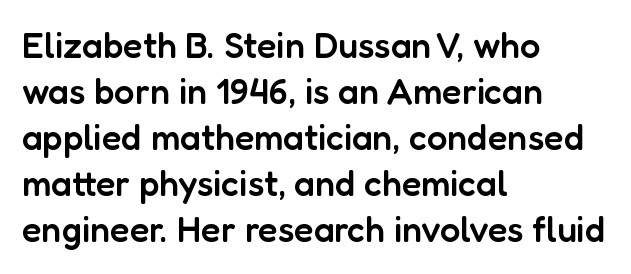
Notice how descenders clear the ascenders below comfortably — that's standard leading. Designer's note — italics off, roman on. Firm but not heavy-handed strokes: this text is semibold. Decoration check: the copy has no underline. Characters follow at the spacing the type designer built in.
